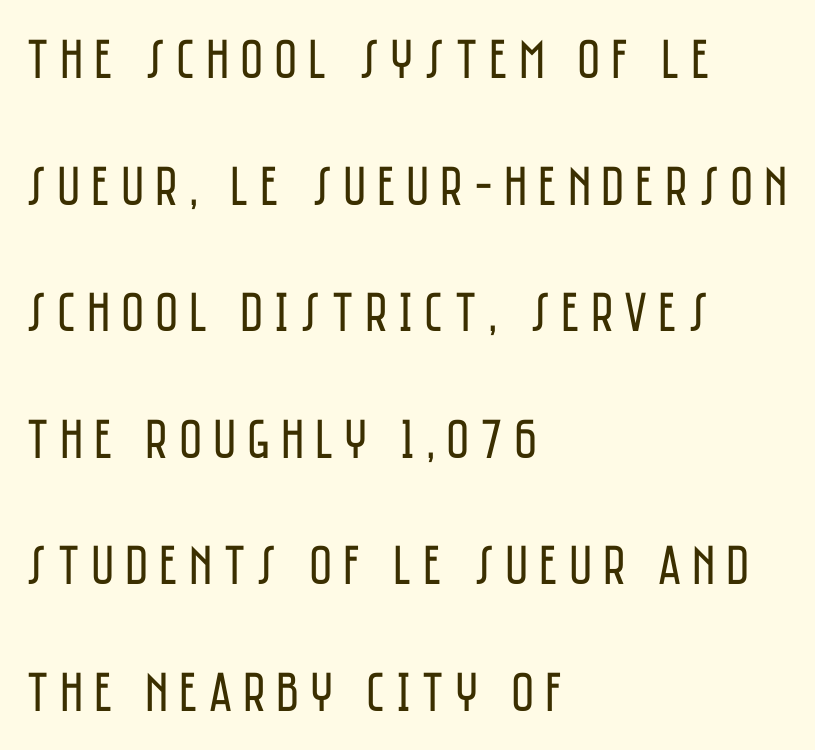
{"serif": "no", "italic": "no", "bold": "no", "weight": "regular", "width": "condensed", "stroke_contrast": "low", "x_height": "large", "monospaced": "no", "underline": "no", "align": "left", "line_spacing": "loose", "line_spacing_ratio": 2.26, "glyph_px": 56}
